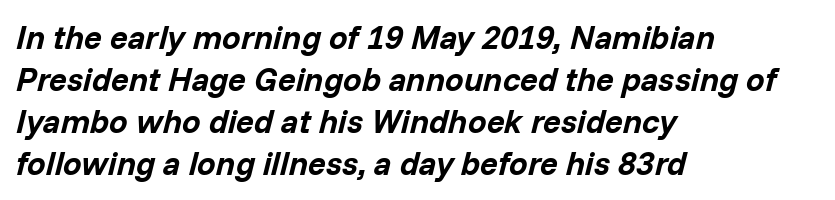
Is the block centered? No — it sits flush against the left margin. Spacing verdict: proportional, widths tailored to each character. This sample keeps an unexceptional amount of space between lines. No extra tracking has been applied to these lines.
